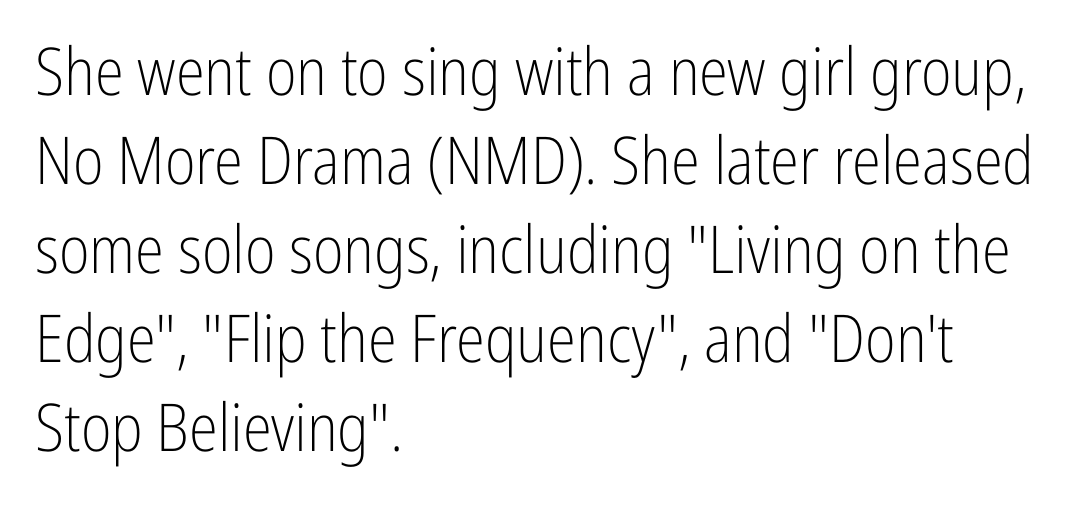
One-word summary of the alignment: left. Nothing unusual about the tracking: characters are spaced as the font intends. Is the stroke heavy? The answer is a plain regular-or-lighter. Words float on clear page, feet unadorned. Leading: standard. What kind of face is this? One without serifs — a sans.
